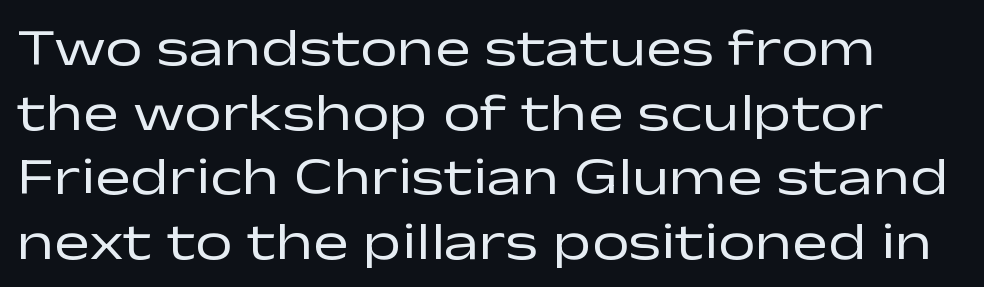
{"serif": "no", "italic": "no", "bold": "no", "weight": "regular", "width": "wide", "stroke_contrast": "low", "x_height": "medium", "monospaced": "no", "underline": "no", "line_spacing_ratio": 1.22, "letter_spacing": "normal", "letter_spacing_em": 0.0, "glyph_px": 53}
